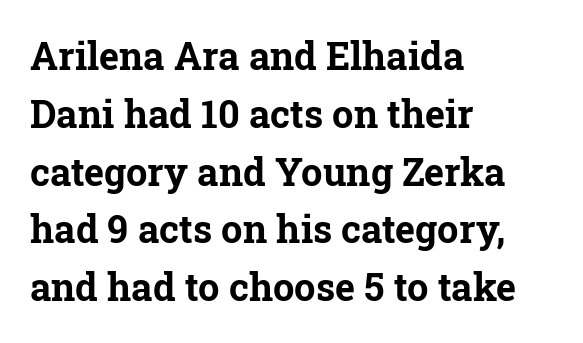
Teacher's note: observe the even left margin — that is flush-left alignment. Spacing between characters is what you'd get straight out of the box. The text was rendered using a seriffed face with decorative stroke endings. Evenly set lines give the paragraph a standard silhouette. A clean baseline with only descenders dipping below it. Do the characters align in a grid? No, the font is proportional.
